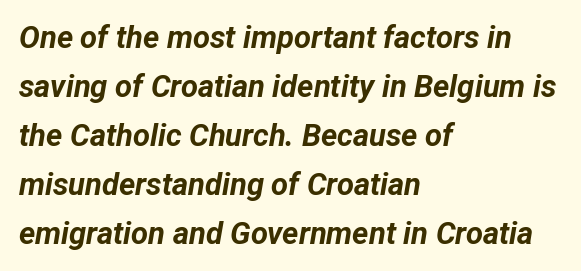
{"italic": "yes", "lean": "right", "slant_degrees": 12, "bold": "yes", "weight": "bold", "width": "normal", "stroke_contrast": "low", "x_height": "medium", "monospaced": "no", "underline": "no", "align": "left", "line_spacing": "normal", "line_spacing_ratio": 1.58, "letter_spacing": "normal", "letter_spacing_em": 0.0, "glyph_px": 31}
